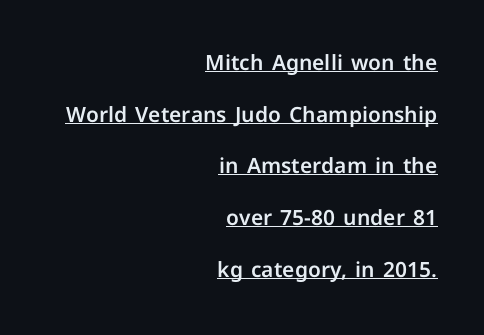
The specimen includes a rule beneath the text block's lines. This rendering leaves character spacing at its baseline value. Honestly, the rows look like they've been pulled way apart. These lines are set flush right with a ragged left edge. Do the letters lean? They stand straight.
